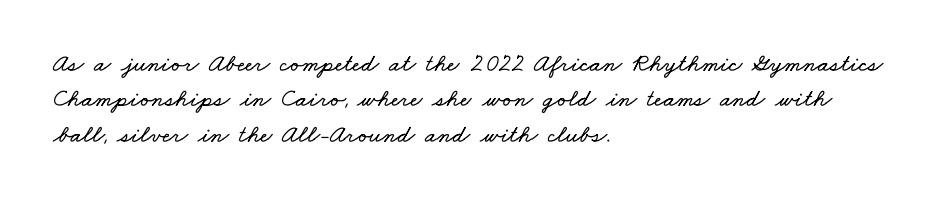
{"underline": "no", "align": "left", "line_spacing": "normal", "line_spacing_ratio": 1.42, "letter_spacing": "normal", "letter_spacing_em": 0.0, "glyph_px": 25}
